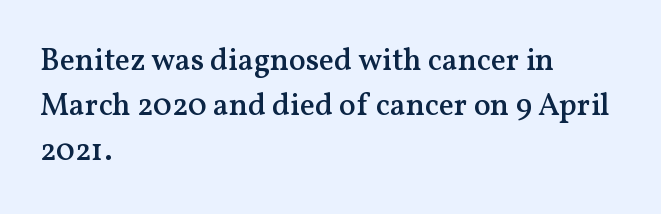
Default kerning and tracking; the words read as compact shapes. You could not count columns in this text — the font is proportionally spaced. Tall strokes in this sample are plumb rather than angled. This rendering uses left alignment, leaving the right contour irregular.
